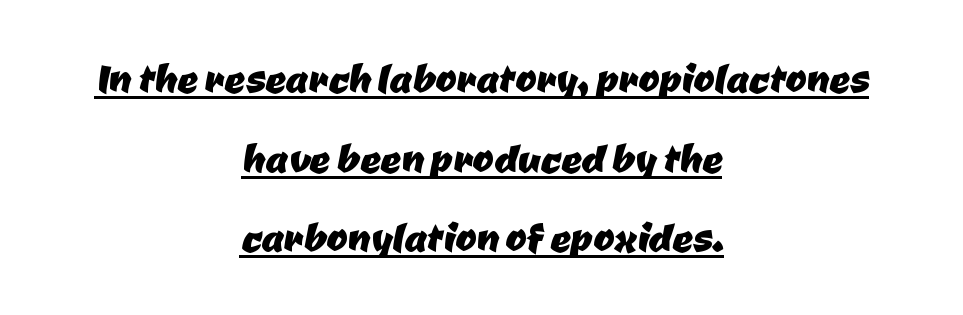
Q: Is the typeface a serif or a sans-serif typeface? A: Sans-serif.
Q: Is the text underlined? A: Yes.
Q: How is the paragraph aligned? A: Centered.
Q: Is the spacing between letters normal or unusually wide? A: Normal.
Q: Is the spacing between lines tight, normal or loose? A: Normal.
Q: Width (condensed, normal, or wide)? A: Normal.
Q: Stroke contrast? A: Low.
Q: x-height? A: Medium.
Q: Monospaced? A: No.
